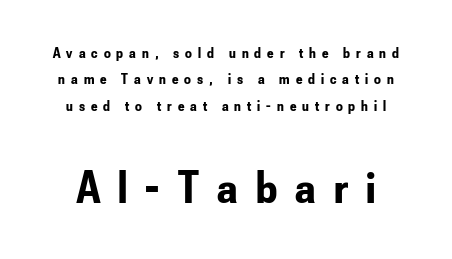
Q: Is the text bold? A: Yes.
Q: Is the text italic (slanted)? A: No, it is upright.
Q: Is the typeface a serif or a sans-serif typeface? A: Sans-serif.
Q: Is the text underlined? A: No.
Q: Is the spacing between letters normal or unusually wide? A: Unusually wide.
Q: Which block of text is set in a larger size, the first (top) or the second (bottom)? A: The second (bottom) one.
Q: Width (condensed, normal, or wide)? A: Condensed.
Q: Stroke contrast? A: Low.
Q: x-height? A: Small.
Q: Monospaced? A: No.
